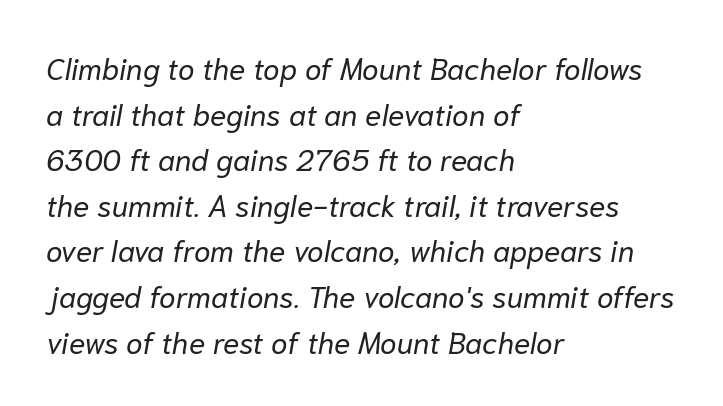
One-word summary of the alignment: left. The font is comparable to plain body text, perhaps lighter. Anything drawn beneath the words? Only blank space. Do the characters align in a grid? No, the font is proportional. Between one letter and the next there's only the usual sliver of space. Quick note: italic.
